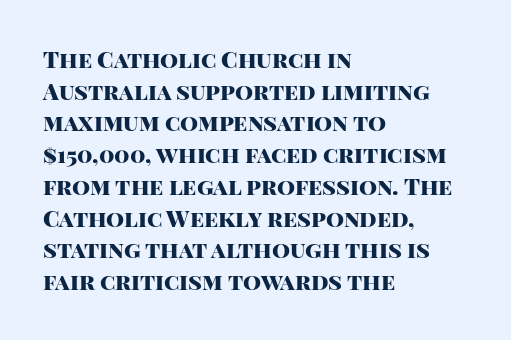
The lines are quadded left. Regular leading. Nothing unusual about the tracking: characters are spaced as the font intends. The font is running at its bold setting. Tall strokes in this sample are plumb rather than angled.
